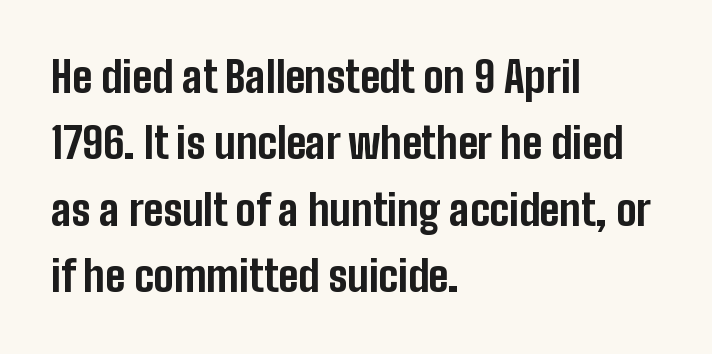
{"serif": "no", "italic": "no", "bold": "yes", "weight": "bold", "width": "condensed", "stroke_contrast": "low", "x_height": "medium", "monospaced": "no", "underline": "no", "align": "left", "line_spacing": "normal", "line_spacing_ratio": 1.58, "letter_spacing": "normal", "letter_spacing_em": 0.0, "glyph_px": 42}
